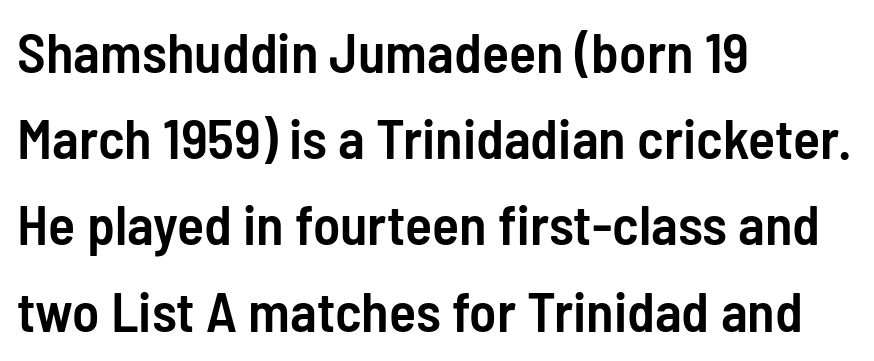
The image shows 56 px semibold, condensed sans-serif type, upright; set left-aligned, normal line spacing (1.54x), normal letter spacing, not underlined; low stroke contrast and a medium x-height.
